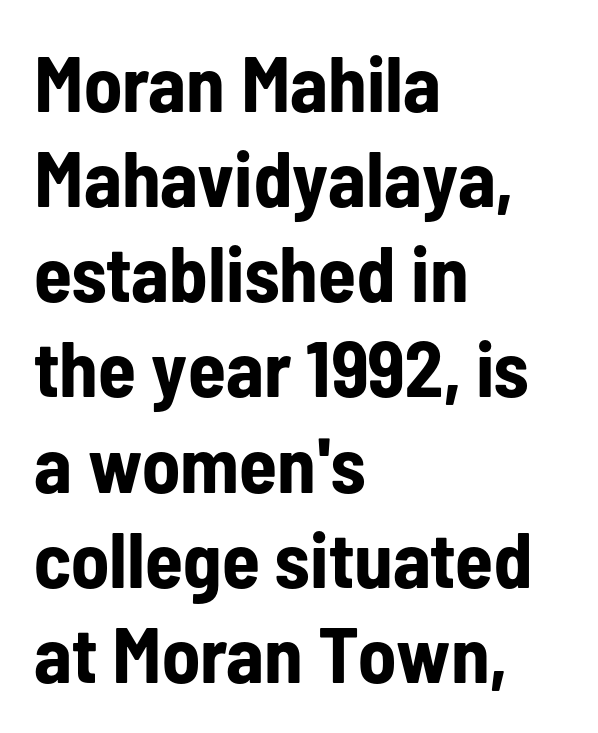
{"serif": "no", "italic": "no", "bold": "yes", "weight": "bold", "width": "condensed", "stroke_contrast": "low", "x_height": "medium", "monospaced": "no", "underline": "no", "align": "left", "line_spacing_ratio": 1.22, "letter_spacing": "normal", "letter_spacing_em": 0.0, "glyph_px": 78}
